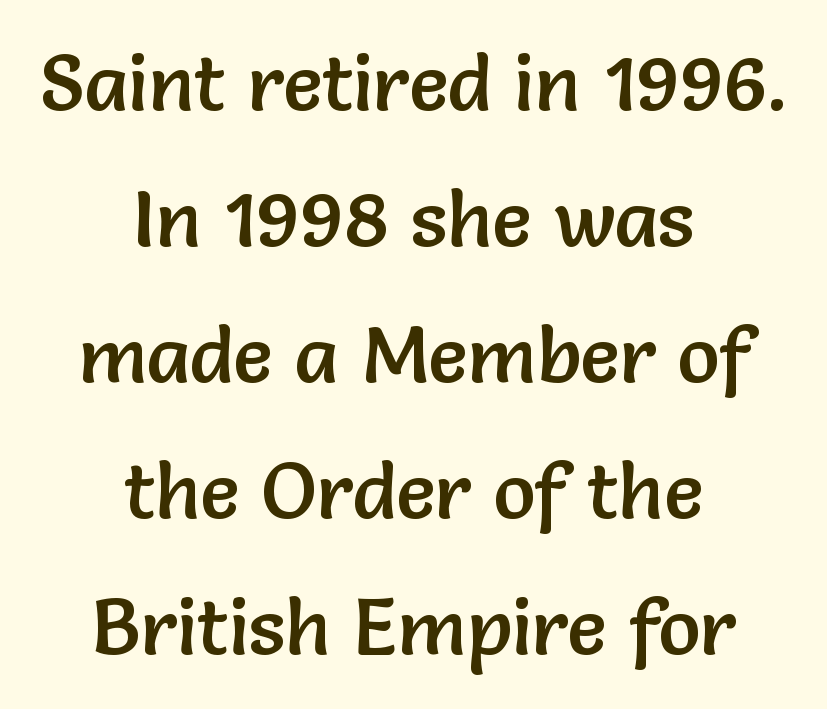
The image shows 79 px sans-serif type, upright; set centered, line spacing 1.72x, normal letter spacing, not underlined; low stroke contrast and a medium x-height.
